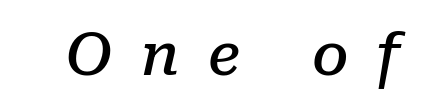
{"serif": "yes", "italic": "yes", "lean": "right", "slant_degrees": 10, "bold": "semi", "weight": "semibold", "width": "normal", "stroke_contrast": "low", "x_height": "medium", "monospaced": "no", "underline": "no", "letter_spacing": "wide", "letter_spacing_em": 0.49, "glyph_px": 58}
